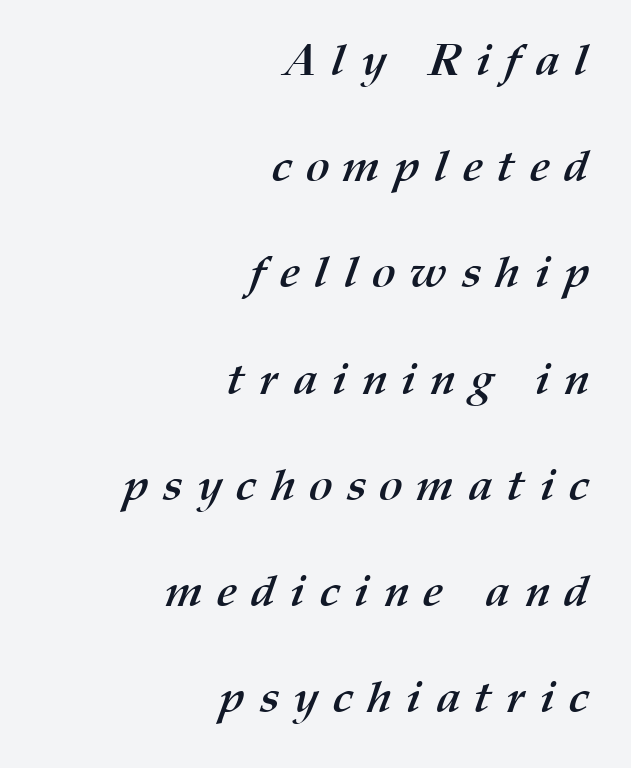
{"bold": "yes", "weight": "semibold", "width": "normal", "stroke_contrast": "medium", "x_height": "medium", "monospaced": "no", "underline": "no", "align": "right", "line_spacing": "loose", "line_spacing_ratio": 2.36, "letter_spacing": "wide", "letter_spacing_em": 0.32, "glyph_px": 45}
